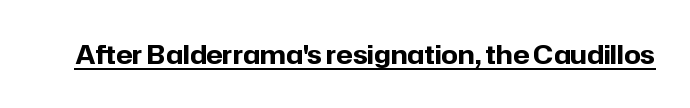
{"italic": "no", "bold": "yes", "underline": "yes", "letter_spacing": "normal", "letter_spacing_em": 0.0, "glyph_px": 26}
